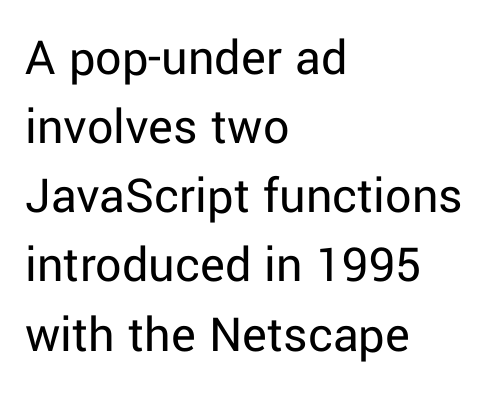
You could call the tracking neutral — neither tight nor loose. The typeface chosen for these lines omits serifs. Stems and bowls with no extra thickness — not bold. Rows of type keep a routine distance in the vertical direction. The passage shown is not underscored anywhere. The font's upright variant was chosen for this text.
